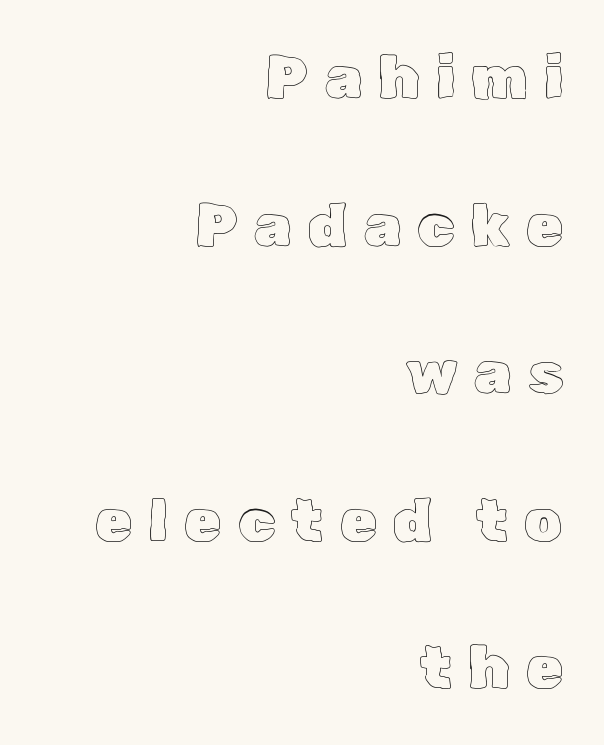
{"italic": "no", "width": "normal", "x_height": "medium", "monospaced": "no", "underline": "no", "align": "right", "line_spacing": "loose", "line_spacing_ratio": 2.46, "letter_spacing": "wide", "letter_spacing_em": 0.27, "glyph_px": 60}
